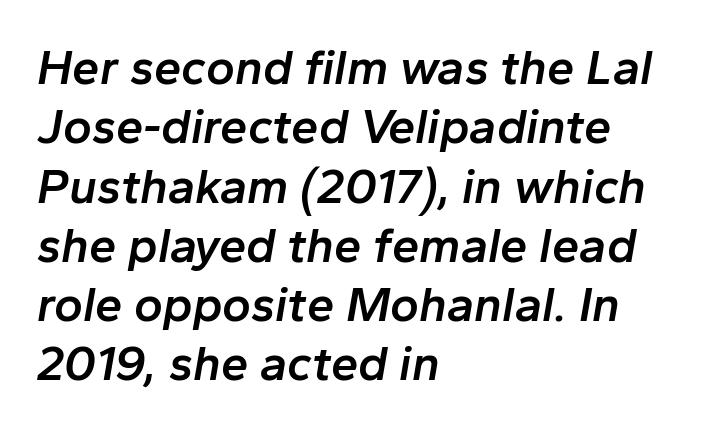
{"italic": "yes", "lean": "right", "slant_degrees": 10, "bold": "semi", "weight": "semibold", "width": "normal", "stroke_contrast": "low", "x_height": "medium", "monospaced": "no", "underline": "no", "align": "left", "line_spacing_ratio": 1.21, "letter_spacing": "normal", "letter_spacing_em": 0.0, "glyph_px": 49}
